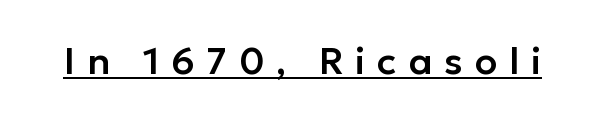
{"serif": "no", "italic": "no", "width": "normal", "stroke_contrast": "low", "x_height": "medium", "monospaced": "no", "underline": "yes", "letter_spacing": "wide", "letter_spacing_em": 0.32, "glyph_px": 37}
